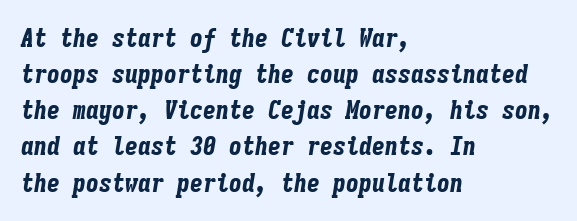
Q: Is the text bold? A: Yes.
Q: Is the text italic (slanted)? A: Yes, it leans right by about 9 degrees.
Q: Is the text underlined? A: No.
Q: How is the paragraph aligned? A: Left-aligned.
Q: Is the spacing between letters normal or unusually wide? A: Normal.
Q: Is the spacing between lines tight, normal or loose? A: Normal.
